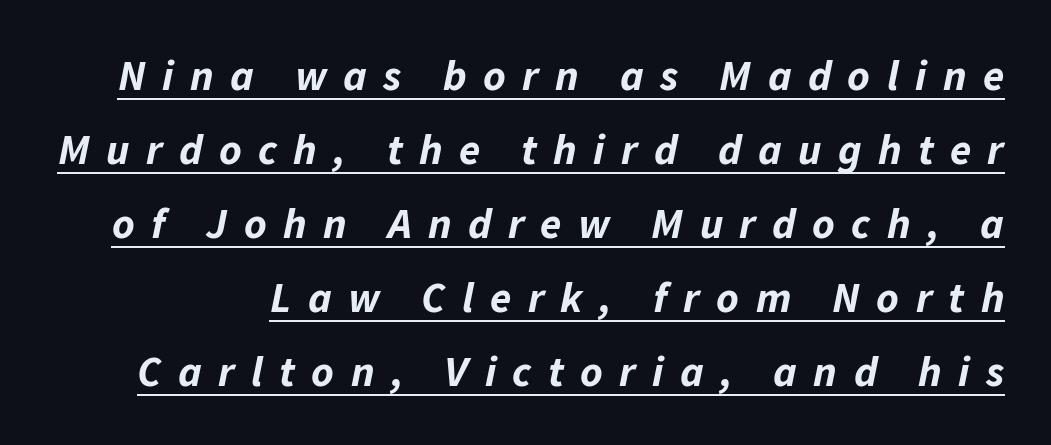
{"italic": "yes", "lean": "right", "slant_degrees": 11, "bold": "yes", "weight": "bold", "width": "normal", "stroke_contrast": "low", "x_height": "medium", "monospaced": "no", "underline": "yes", "line_spacing_ratio": 1.72, "letter_spacing": "wide", "letter_spacing_em": 0.38, "glyph_px": 43}
